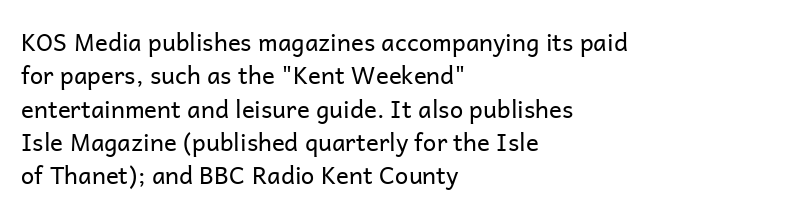
{"italic": "no", "bold": "no", "underline": "no", "align": "left", "line_spacing": "normal", "line_spacing_ratio": 1.39, "letter_spacing": "normal", "letter_spacing_em": 0.0, "glyph_px": 24}
